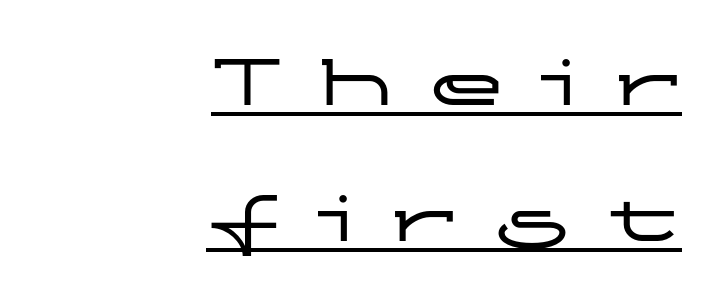
The image shows 76 px wide sans-serif type, upright; set right-aligned, line spacing 1.79x, unusually wide letter spacing (+0.48 em), underlined; low stroke contrast and a medium x-height.
